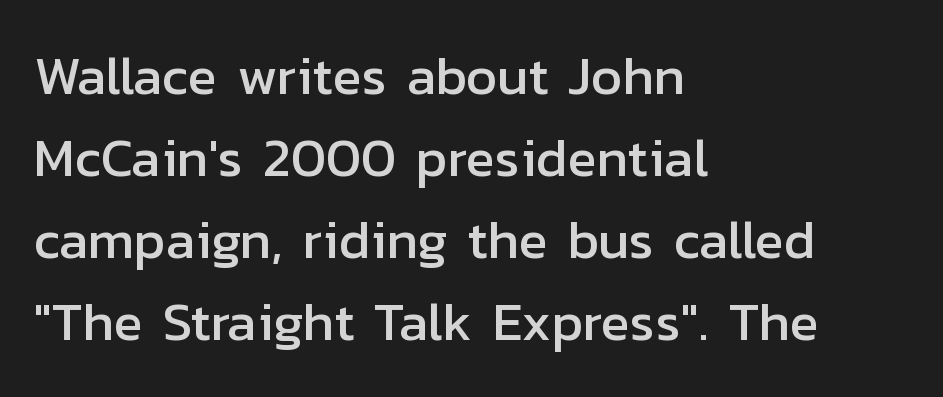
{"serif": "no", "italic": "no", "width": "normal", "stroke_contrast": "low", "x_height": "medium", "monospaced": "no", "underline": "no", "align": "left", "line_spacing": "normal", "line_spacing_ratio": 1.52, "letter_spacing": "normal", "letter_spacing_em": 0.0, "glyph_px": 54}
